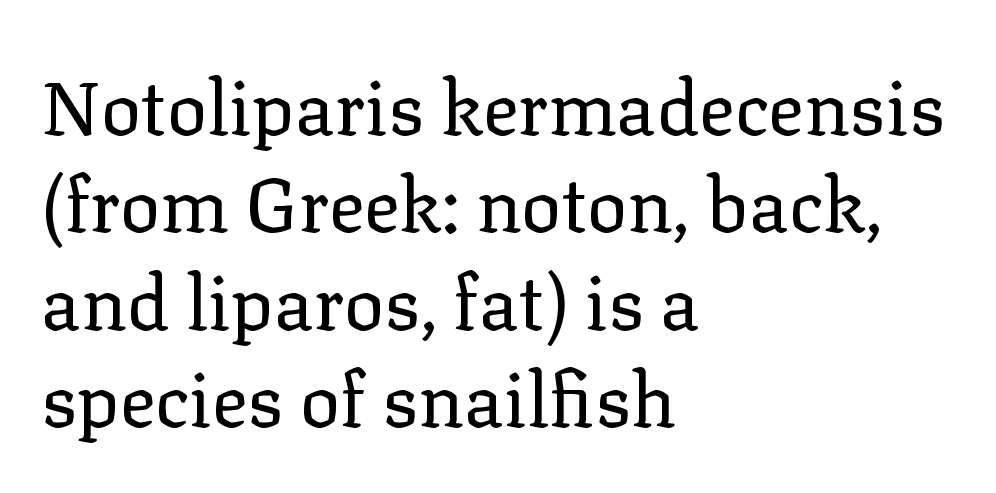
Q: Is the text bold? A: No.
Q: Is the text italic (slanted)? A: No, it is upright.
Q: Is the typeface a serif or a sans-serif typeface? A: Serif.
Q: Is the text underlined? A: No.
Q: How is the paragraph aligned? A: Left-aligned.
Q: Is the spacing between letters normal or unusually wide? A: Normal.
Q: Is the spacing between lines tight, normal or loose? A: Normal.
Q: Width (condensed, normal, or wide)? A: Normal.
Q: Stroke contrast? A: Low.
Q: x-height? A: Medium.
Q: Monospaced? A: No.
